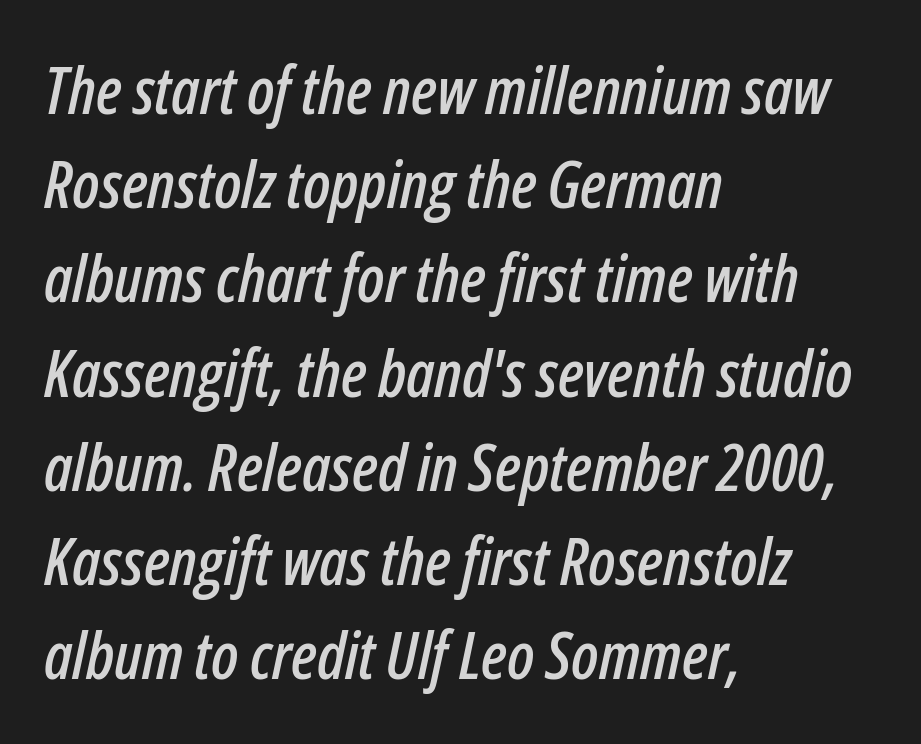
The image shows 65 px condensed type, italic (leaning right); set left-aligned, normal line spacing (1.45x), normal letter spacing, not underlined; low stroke contrast and a medium x-height.
